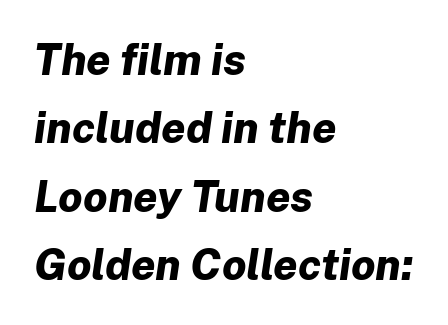
{"italic": "yes", "lean": "right", "slant_degrees": 8, "bold": "yes", "weight": "bold", "width": "normal", "stroke_contrast": "low", "x_height": "medium", "monospaced": "no", "underline": "no", "align": "left", "line_spacing": "normal", "line_spacing_ratio": 1.59, "letter_spacing": "normal", "letter_spacing_em": 0.0, "glyph_px": 43}
